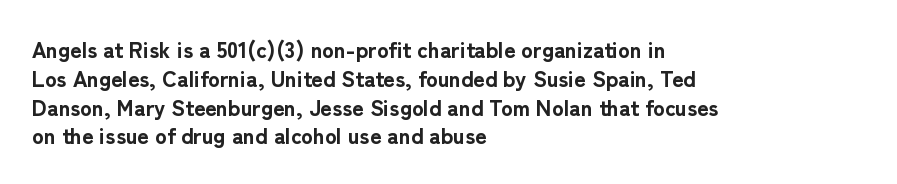
The image shows 22 px bold type, upright; set left-aligned, normal line spacing (1.31x), normal letter spacing, not underlined.
